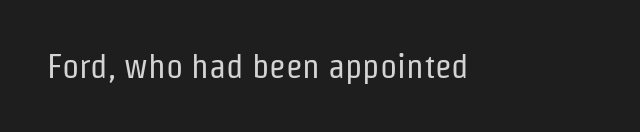
The image shows 34 px regular-weight, condensed sans-serif type, upright; set normal letter spacing, not underlined; low stroke contrast and a medium x-height.
